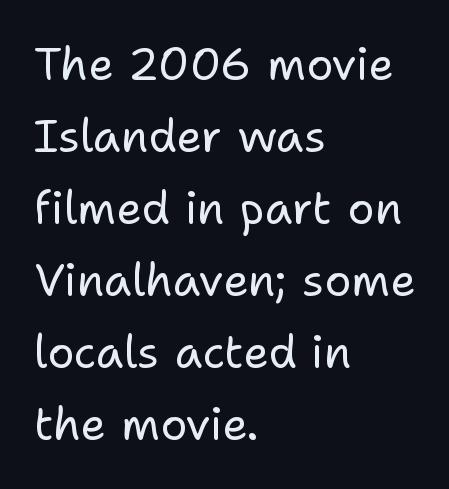
No italicization has been applied; the sample stays upright. The tracking reads as untouched default to a designer's eye. Beneath every word, the page is bare. The letters carry no serifs — their stems end cleanly without finishing strokes.
